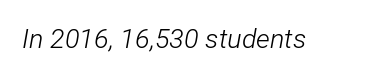
Q: Is the text bold? A: No.
Q: Is the text italic (slanted)? A: Yes, it leans right by about 12 degrees.
Q: Is the text underlined? A: No.
Q: Is the spacing between letters normal or unusually wide? A: Normal.
